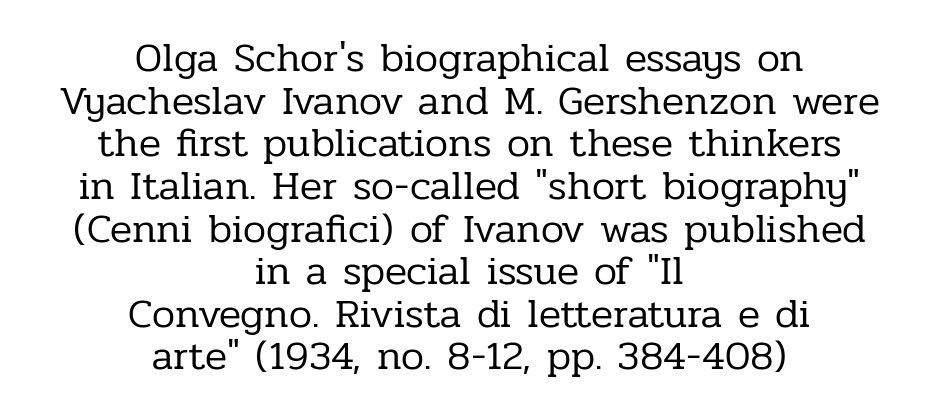
{"serif": "yes", "italic": "no", "bold": "no", "weight": "regular", "width": "normal", "stroke_contrast": "low", "x_height": "medium", "monospaced": "no", "underline": "no", "align": "center", "line_spacing": "tight", "line_spacing_ratio": 1.04, "letter_spacing": "normal", "letter_spacing_em": 0.0, "glyph_px": 41}
